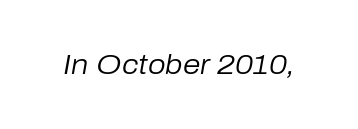
The image shows 28 px regular-weight type, italic (leaning right); set normal letter spacing, not underlined; low stroke contrast and a medium x-height.
